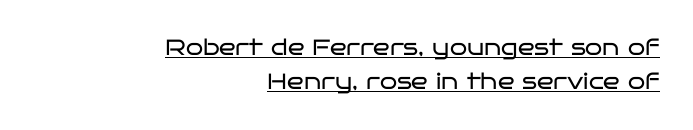
Q: Is the text bold? A: No.
Q: Is the text italic (slanted)? A: No, it is upright.
Q: Is the text underlined? A: Yes.
Q: How is the paragraph aligned? A: Right-aligned.
Q: Is the spacing between letters normal or unusually wide? A: Normal.
Q: Is the spacing between lines tight, normal or loose? A: Normal.
